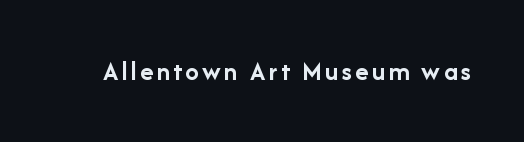
{"italic": "no", "bold": "yes", "underline": "no", "glyph_px": 27}
